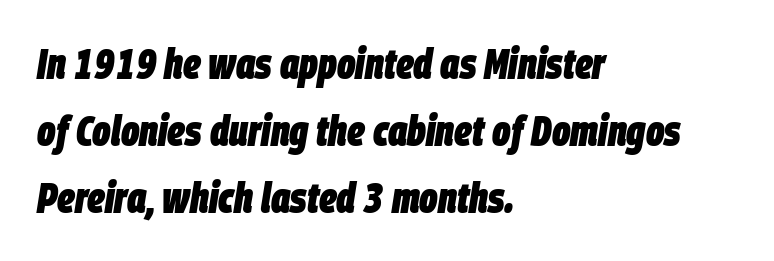
The image shows 43 px heavy, condensed type, italic (leaning right); set left-aligned, normal line spacing (1.56x), normal letter spacing, not underlined; low stroke contrast and a large x-height.
